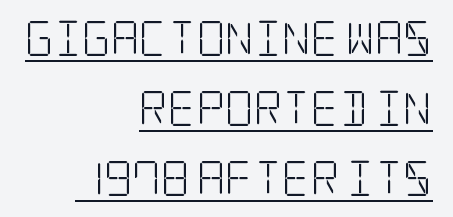
The image shows 35 px light, condensed serif type, upright; set right-aligned, loose line spacing (2.0x), normal letter spacing, underlined; low stroke contrast and a large x-height.
